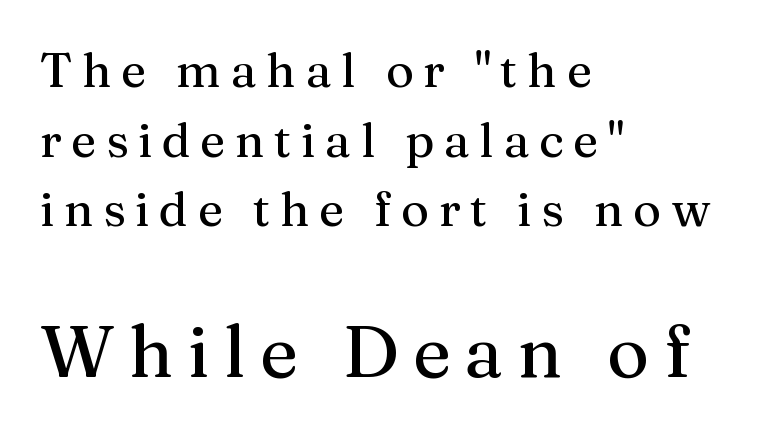
{"serif": "yes", "italic": "no", "width": "normal", "stroke_contrast": "medium", "x_height": "medium", "monospaced": "no", "underline": "no", "align": "left", "line_spacing": "normal", "line_spacing_ratio": 1.45, "letter_spacing": "wide", "letter_spacing_em": 0.2, "larger_block": "second", "size_ratio": 1.5, "glyph_px": 72}
